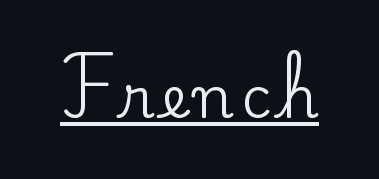
The image shows 58 px serif type, upright; set underlined; low stroke contrast and a small x-height.
